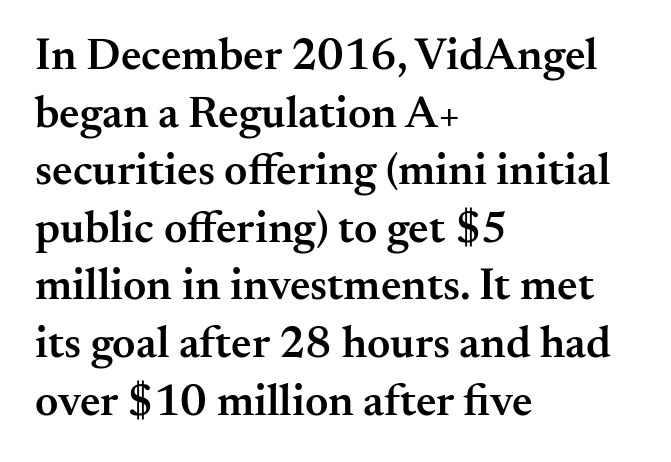
Q: Is the text bold? A: Semi-bold.
Q: Is the text italic (slanted)? A: No, it is upright.
Q: Is the typeface a serif or a sans-serif typeface? A: Serif.
Q: Is the text underlined? A: No.
Q: How is the paragraph aligned? A: Left-aligned.
Q: Is the spacing between letters normal or unusually wide? A: Normal.
Q: Is the spacing between lines tight, normal or loose? A: Normal.
Q: Width (condensed, normal, or wide)? A: Normal.
Q: Stroke contrast? A: Medium.
Q: x-height? A: Small.
Q: Monospaced? A: No.
